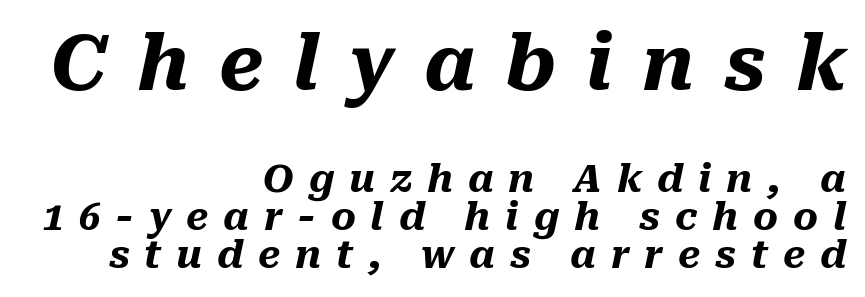
Q: Is the text bold? A: Yes.
Q: Is the text italic (slanted)? A: Yes, it leans right by about 10 degrees.
Q: Is the text underlined? A: No.
Q: How is the paragraph aligned? A: Right-aligned.
Q: Is the spacing between letters normal or unusually wide? A: Unusually wide.
Q: Is the spacing between lines tight, normal or loose? A: Tight.
Q: Which block of text is set in a larger size, the first (top) or the second (bottom)? A: The first (top) one.
Q: Width (condensed, normal, or wide)? A: Normal.
Q: Stroke contrast? A: Medium.
Q: x-height? A: Medium.
Q: Monospaced? A: No.
